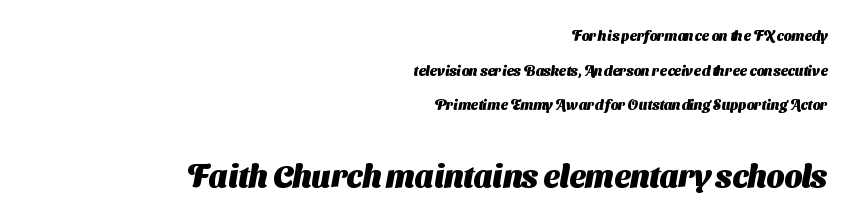
Q: Is the text bold? A: Yes.
Q: Is the typeface a serif or a sans-serif typeface? A: Sans-serif.
Q: Is the text underlined? A: No.
Q: How is the paragraph aligned? A: Right-aligned.
Q: Is the spacing between letters normal or unusually wide? A: Normal.
Q: Is the spacing between lines tight, normal or loose? A: Loose.
Q: Which block of text is set in a larger size, the first (top) or the second (bottom)? A: The second (bottom) one.
Q: Width (condensed, normal, or wide)? A: Normal.
Q: Stroke contrast? A: Medium.
Q: x-height? A: Medium.
Q: Monospaced? A: No.
